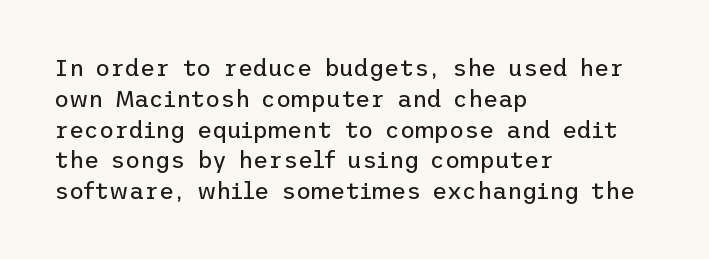
Q: Is the text bold? A: No.
Q: Is the text italic (slanted)? A: No, it is upright.
Q: Is the text underlined? A: No.
Q: How is the paragraph aligned? A: Left-aligned.
Q: Is the spacing between letters normal or unusually wide? A: Normal.
Q: Is the spacing between lines tight, normal or loose? A: Normal.
